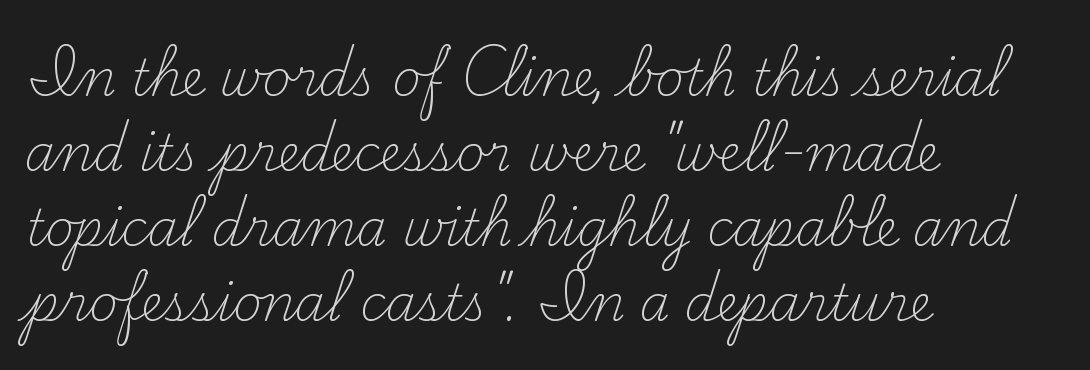
Unbolded letterforms with no extra heft. The space directly below the letters is spotless. The tracking reads as untouched default to a designer's eye.
